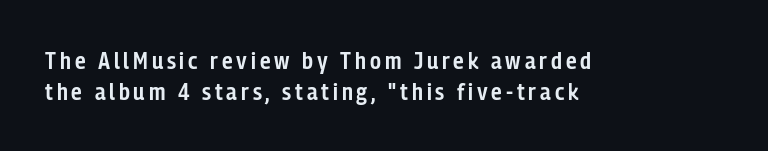
Regular leading. The string is rendered with underlining switched off. Typeset ragged right — the left edge is the straight one. The lettering holds an erect, upright posture throughout.
